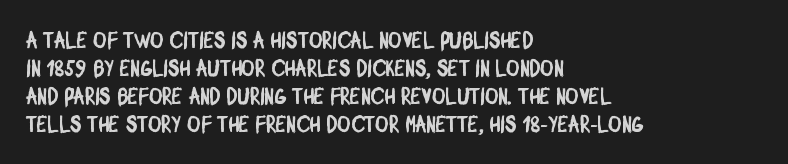
Q: Is the text underlined? A: No.
Q: How is the paragraph aligned? A: Left-aligned.
Q: Is the spacing between letters normal or unusually wide? A: Normal.
